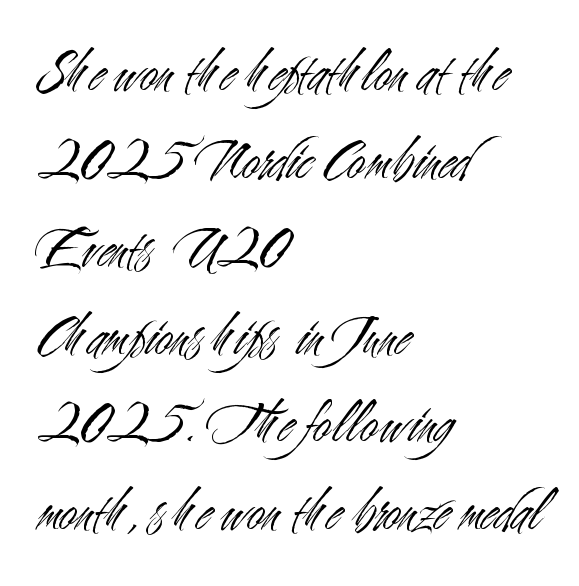
{"serif": "no", "bold": "no", "weight": "light", "width": "condensed", "stroke_contrast": "medium", "x_height": "small", "monospaced": "no", "underline": "no", "align": "left", "line_spacing": "normal", "line_spacing_ratio": 1.44, "letter_spacing": "normal", "letter_spacing_em": 0.0, "glyph_px": 61}
